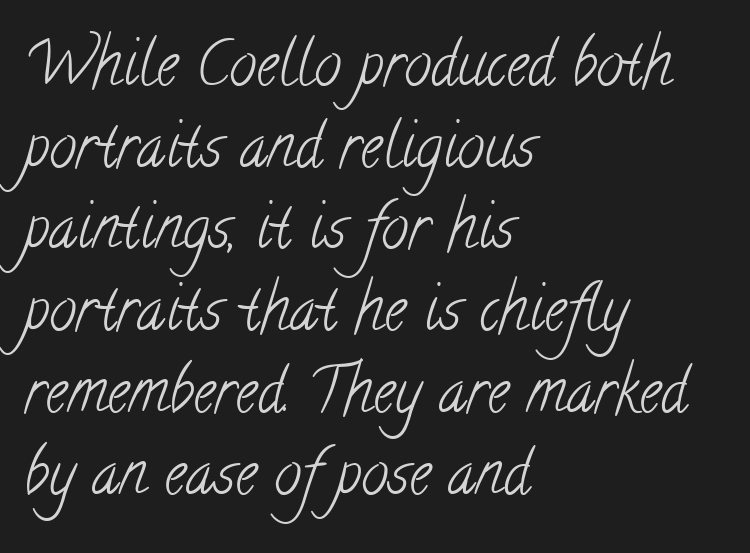
Q: Is the text bold? A: No.
Q: Is the typeface a serif or a sans-serif typeface? A: Serif.
Q: Is the text underlined? A: No.
Q: How is the paragraph aligned? A: Left-aligned.
Q: Is the spacing between letters normal or unusually wide? A: Normal.
Q: Is the spacing between lines tight, normal or loose? A: Normal.
Q: Width (condensed, normal, or wide)? A: Condensed.
Q: Stroke contrast? A: Low.
Q: x-height? A: Small.
Q: Monospaced? A: No.
